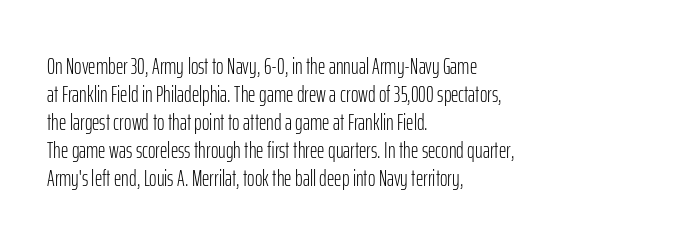
{"italic": "no", "bold": "no", "underline": "no", "align": "left", "line_spacing_ratio": 1.22, "letter_spacing": "normal", "letter_spacing_em": 0.0, "glyph_px": 23}
